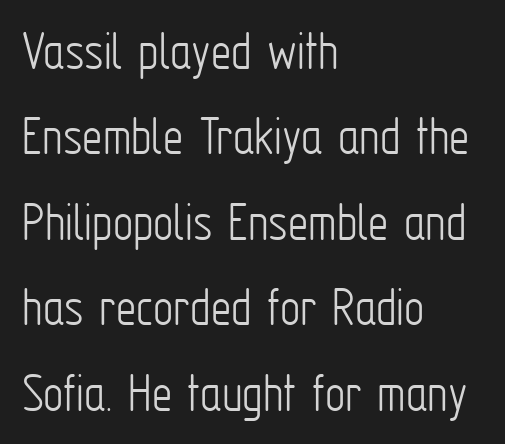
A typesetter would mark this as roman, not italic. The letterforms sit shoulder to shoulder at normal distance. A typesetter would call this proportional, since set widths differ per character. This rendering features lettering with no underline. The typesetter chose a ragged-right arrangement here.
